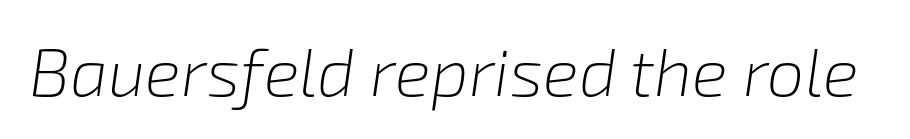
{"italic": "yes", "lean": "right", "slant_degrees": 8, "bold": "no", "weight": "light", "width": "normal", "stroke_contrast": "low", "x_height": "medium", "monospaced": "no", "underline": "no", "letter_spacing": "normal", "letter_spacing_em": 0.0, "glyph_px": 67}
